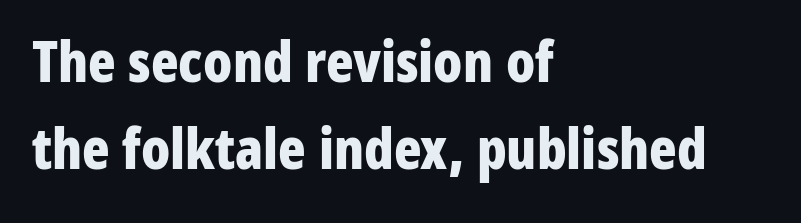
Q: Is the text bold? A: Yes.
Q: Is the text italic (slanted)? A: No, it is upright.
Q: Is the typeface a serif or a sans-serif typeface? A: Sans-serif.
Q: Is the text underlined? A: No.
Q: How is the paragraph aligned? A: Left-aligned.
Q: Is the spacing between letters normal or unusually wide? A: Normal.
Q: Is the spacing between lines tight, normal or loose? A: Normal.
Q: Width (condensed, normal, or wide)? A: Condensed.
Q: Stroke contrast? A: Low.
Q: x-height? A: Medium.
Q: Monospaced? A: No.
